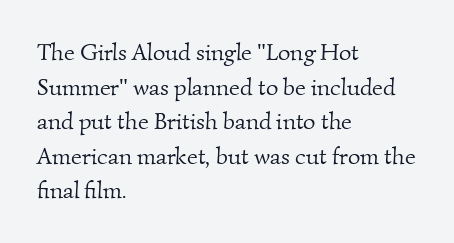
{"bold": "no", "underline": "no", "align": "left", "line_spacing": "normal", "line_spacing_ratio": 1.44, "letter_spacing": "normal", "letter_spacing_em": 0.0, "glyph_px": 24}
